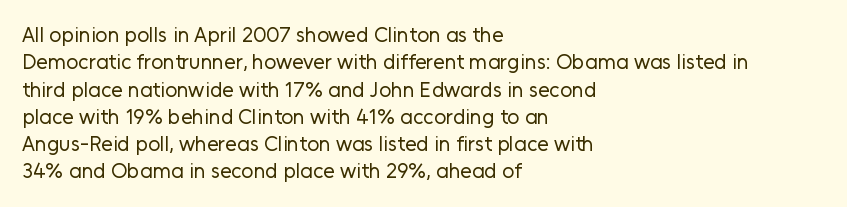
Reading down the block, your eye returns to a fixed left position each line. The weight tops out at a normal text grade. Interline gaps are of average width in this sample. The letters sit at their default tracking, neither squeezed nor spread.
